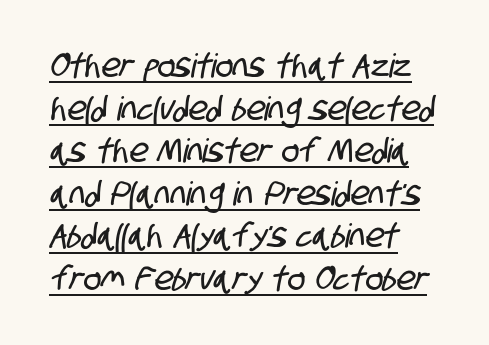
The letterforms sit shoulder to shoulder at normal distance. Horizontal alignment here is leftward, the default for most running prose. Each letter keeps its own natural width here, so spacing adapts to shape. Classification — sans serif.
